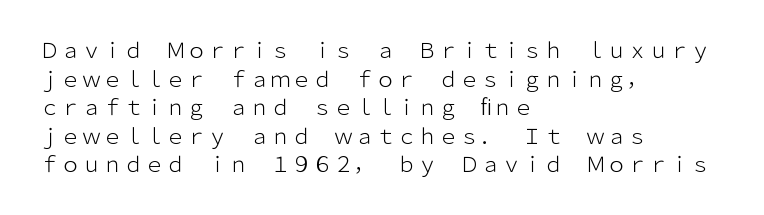
Q: Is the text bold? A: No.
Q: Is the text italic (slanted)? A: No, it is upright.
Q: Is the text underlined? A: No.
Q: How is the paragraph aligned? A: Left-aligned.
Q: Is the spacing between letters normal or unusually wide? A: Normal.
Q: Is the spacing between lines tight, normal or loose? A: Normal.
